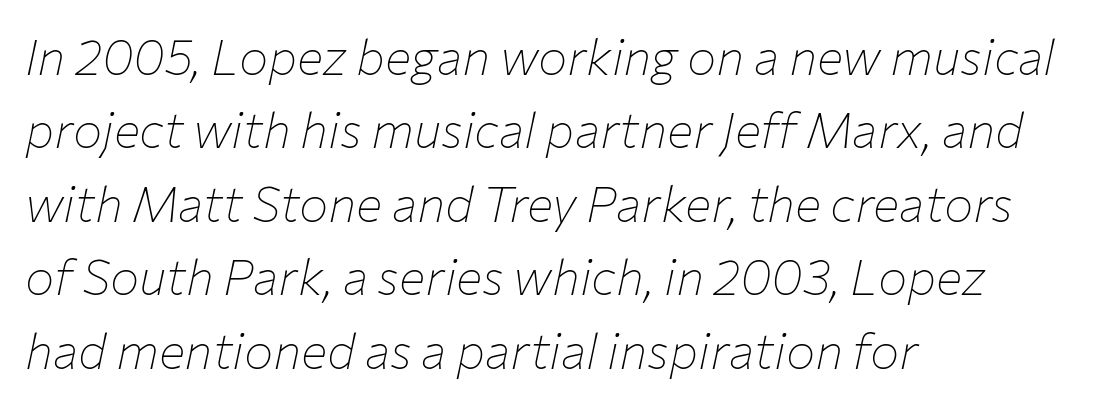
{"italic": "yes", "lean": "right", "slant_degrees": 12, "bold": "no", "weight": "thin", "width": "normal", "stroke_contrast": "low", "x_height": "medium", "monospaced": "no", "underline": "no", "align": "left", "line_spacing": "normal", "line_spacing_ratio": 1.5, "letter_spacing": "normal", "letter_spacing_em": 0.0, "glyph_px": 49}
